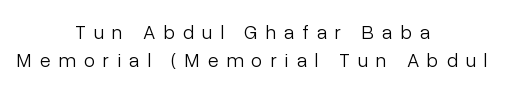
The image shows 20 px text type, upright; set centered, normal line spacing (1.42x), unusually wide letter spacing (+0.41 em), not underlined.
